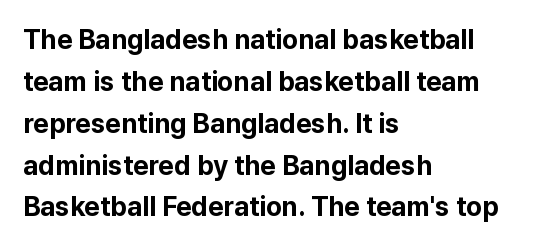
The face used here has the dense, thick strokes of a bold. Students, observe: this is what conventionally led text looks like. Notice how the stems are strictly vertical — no italics here. The setting favours the left margin, as ordinary paragraphs usually do.
